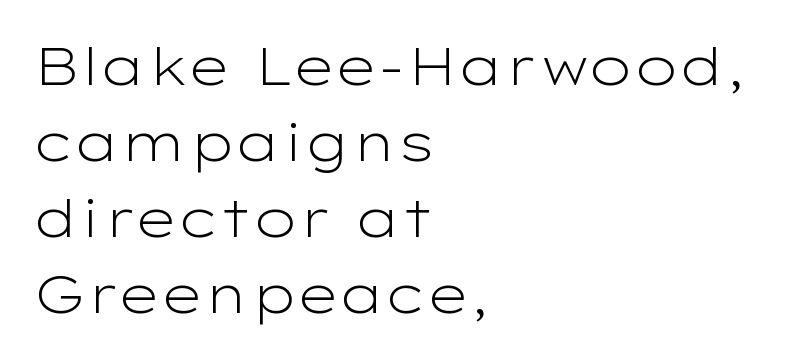
Rows of type keep a routine distance in the vertical direction. Caption: face not bold, strokes unweighted. Nope, not italic — everything's standing straight. The setting favours the left margin, as ordinary paragraphs usually do.
